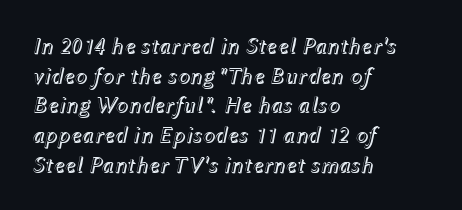
Each row of text sits above clean, open space. How are the letters spaced? Ordinarily, with no added tracking. Normally led — the rows are evenly, conventionally spaced. If you drew a line through each stem, it would be angled.
